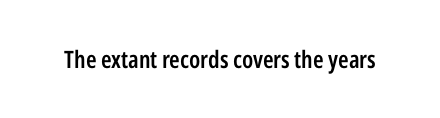
{"italic": "no", "bold": "semi", "underline": "no", "letter_spacing": "normal", "letter_spacing_em": 0.0, "glyph_px": 24}
